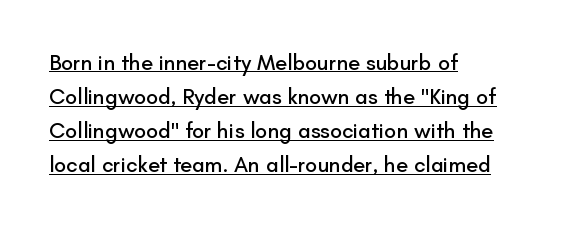
Q: Is the text italic (slanted)? A: No, it is upright.
Q: Is the text underlined? A: Yes.
Q: How is the paragraph aligned? A: Left-aligned.
Q: Is the spacing between letters normal or unusually wide? A: Normal.
Q: Is the spacing between lines tight, normal or loose? A: Normal.
